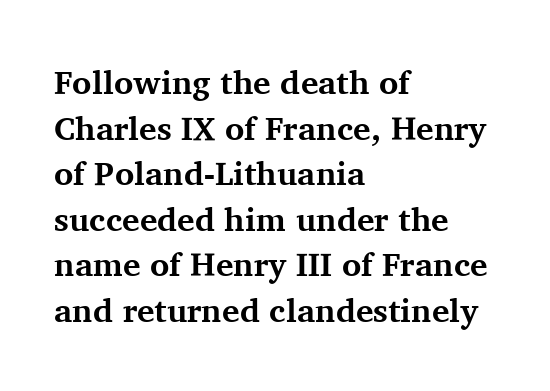
{"serif": "yes", "italic": "no", "bold": "yes", "weight": "bold", "width": "normal", "stroke_contrast": "medium", "x_height": "medium", "monospaced": "no", "underline": "no", "align": "left", "line_spacing": "normal", "line_spacing_ratio": 1.38, "letter_spacing": "normal", "letter_spacing_em": 0.0, "glyph_px": 33}
